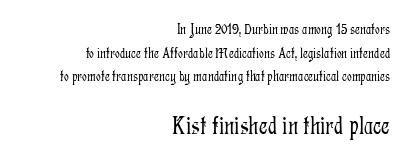
{"italic": "no", "bold": "no", "underline": "no", "align": "right", "line_spacing": "normal", "line_spacing_ratio": 1.58, "letter_spacing": "normal", "letter_spacing_em": 0.0, "larger_block": "second", "size_ratio": 1.73, "glyph_px": 26}
